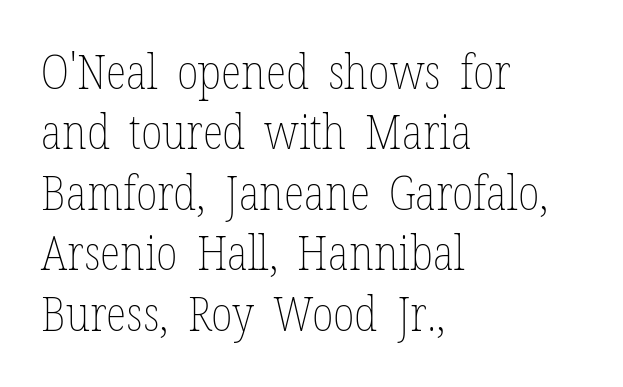
The image shows 48 px thin, condensed type, upright; set left-aligned, normal line spacing (1.26x), normal letter spacing, not underlined; low stroke contrast and a medium x-height.
